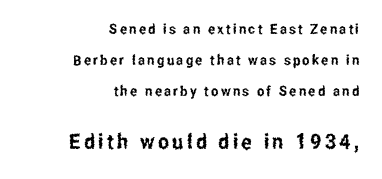
The image shows 21 px text type, upright; set right-aligned, loose line spacing (2.23x), not underlined; the second (bottom) block is 1.5x larger.
